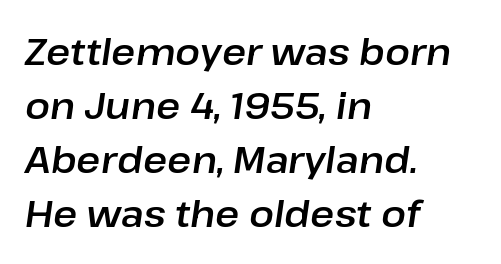
The image shows 37 px text type, italic (leaning right); set left-aligned, normal line spacing (1.46x), normal letter spacing, not underlined; low stroke contrast and a medium x-height.
